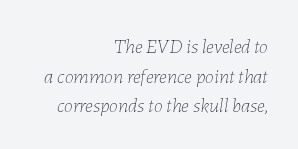
The image shows 20 px text type, italic (leaning right); set right-aligned, normal line spacing (1.48x), normal letter spacing, not underlined.
